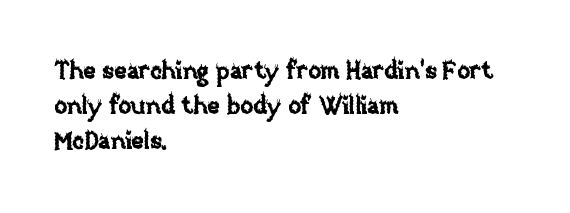
Style check: upright. The designer left line spacing at the default. Casual observation: everything's shoved over to the left. Tracking here is standard; glyphs follow each other at the usual distance. The foot of each line stays bare and open.
